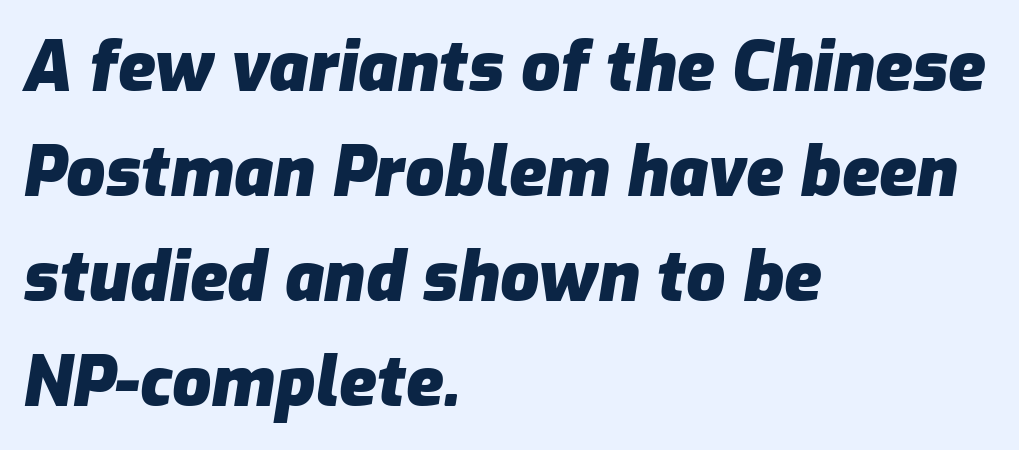
Q: Is the text bold? A: Yes.
Q: Is the text italic (slanted)? A: Yes, it leans right by about 9 degrees.
Q: Is the text underlined? A: No.
Q: How is the paragraph aligned? A: Left-aligned.
Q: Is the spacing between letters normal or unusually wide? A: Normal.
Q: Is the spacing between lines tight, normal or loose? A: Normal.
Q: Width (condensed, normal, or wide)? A: Normal.
Q: Stroke contrast? A: Low.
Q: x-height? A: Medium.
Q: Monospaced? A: No.
